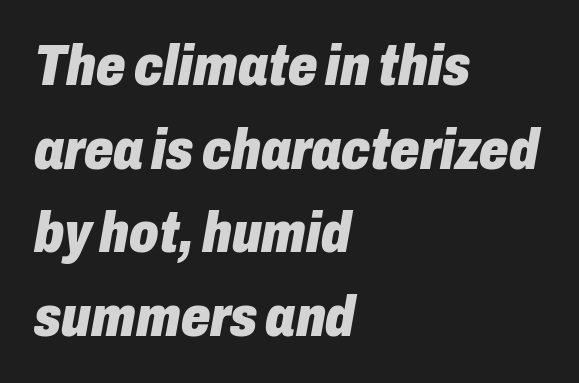
Q: Is the text bold? A: Yes.
Q: Is the text italic (slanted)? A: Yes, it leans right by about 10 degrees.
Q: Is the text underlined? A: No.
Q: How is the paragraph aligned? A: Left-aligned.
Q: Is the spacing between letters normal or unusually wide? A: Normal.
Q: Is the spacing between lines tight, normal or loose? A: Normal.
Q: Width (condensed, normal, or wide)? A: Condensed.
Q: Stroke contrast? A: Low.
Q: x-height? A: Medium.
Q: Monospaced? A: No.
